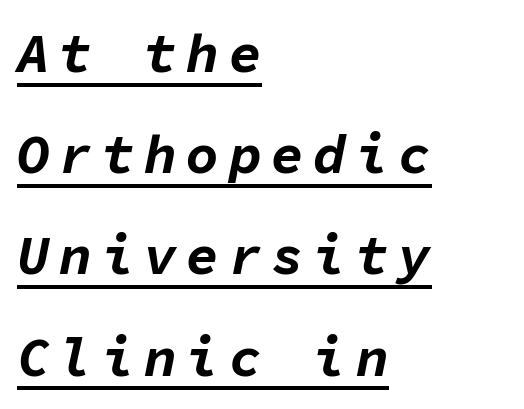
The image shows 55 px bold type, italic (leaning right), monospaced; set left-aligned, line spacing 1.84x, underlined; low stroke contrast and a medium x-height.
